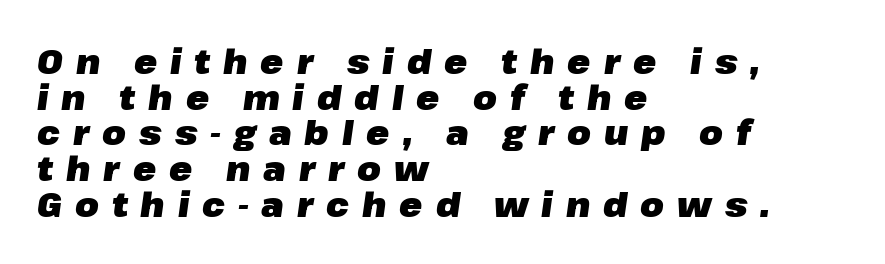
Successive baselines arrive quickly, one right under another. I'd describe the lettering as bold — thick and assertive. The specimen omits any rule beneath the text block's lines. This is oblique type, the kind used for emphasis or titles.
